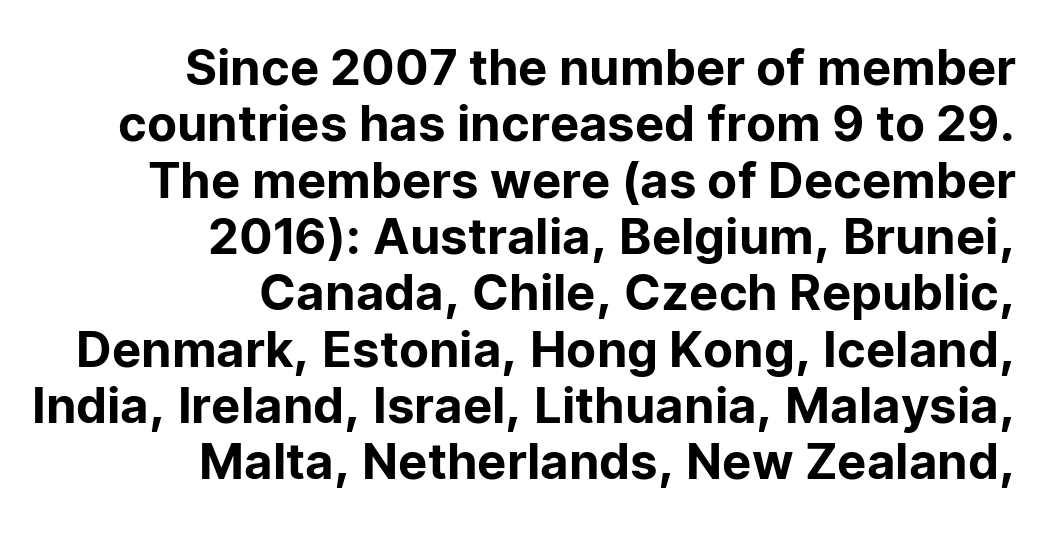
The image shows 49 px sans-serif type, upright; set right-aligned, tight line spacing (1.15x), normal letter spacing, not underlined; low stroke contrast and a medium x-height.
